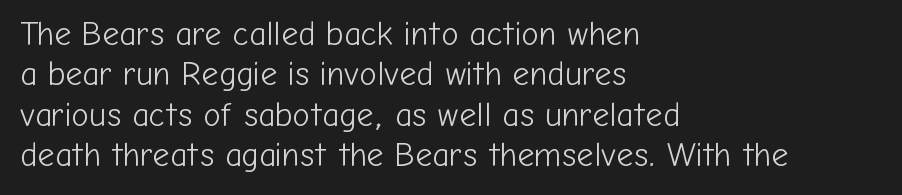
Q: Is the text bold? A: No.
Q: Is the text italic (slanted)? A: No, it is upright.
Q: Is the typeface a serif or a sans-serif typeface? A: Sans-serif.
Q: Is the text underlined? A: No.
Q: How is the paragraph aligned? A: Left-aligned.
Q: Is the spacing between letters normal or unusually wide? A: Normal.
Q: Width (condensed, normal, or wide)? A: Normal.
Q: Stroke contrast? A: Low.
Q: x-height? A: Medium.
Q: Monospaced? A: No.
